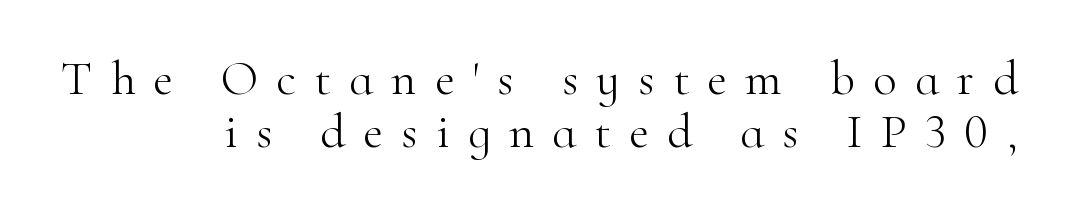
Check the space under the baseline: it is left empty. The face used here is rendered with a markedly widened letterfit. The compositor pushed each line to the right boundary. Here the designer chose a conventional face with non-uniform glyph widths.
